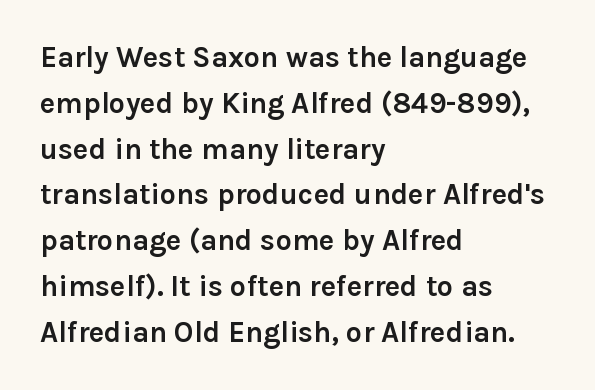
Q: Is the text bold? A: Yes.
Q: Is the text italic (slanted)? A: No, it is upright.
Q: Is the typeface a serif or a sans-serif typeface? A: Sans-serif.
Q: Is the text underlined? A: No.
Q: How is the paragraph aligned? A: Left-aligned.
Q: Is the spacing between letters normal or unusually wide? A: Normal.
Q: Is the spacing between lines tight, normal or loose? A: Normal.
Q: Width (condensed, normal, or wide)? A: Normal.
Q: Stroke contrast? A: Low.
Q: x-height? A: Medium.
Q: Monospaced? A: No.
